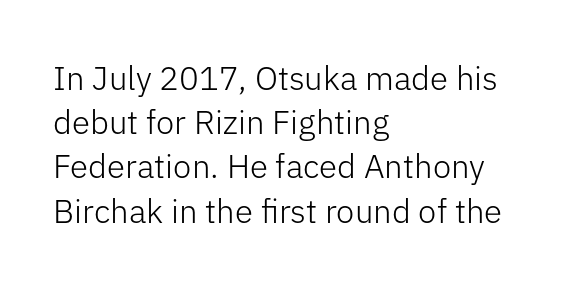
{"serif": "no", "italic": "no", "bold": "no", "weight": "light", "width": "normal", "stroke_contrast": "low", "x_height": "medium", "monospaced": "no", "underline": "no", "align": "left", "line_spacing": "normal", "line_spacing_ratio": 1.34, "letter_spacing": "normal", "letter_spacing_em": 0.0, "glyph_px": 33}
